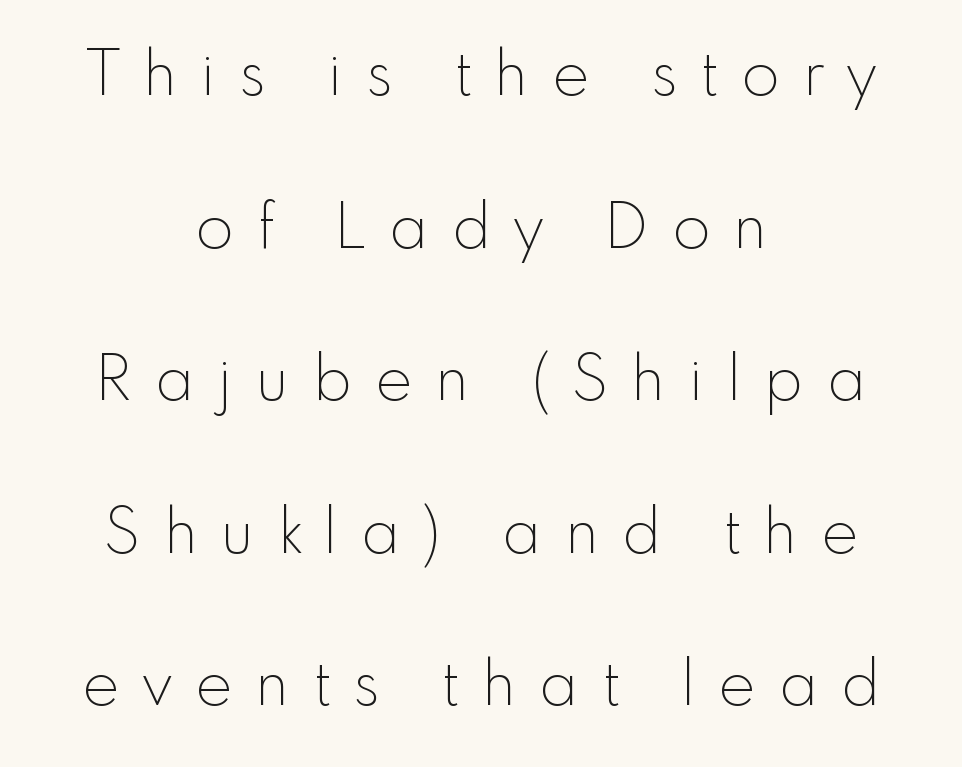
The letters stand upright; this is a roman face. One glance says open: line gaps are wider than usual. Casual observation: everything's sitting right in the middle. Type style note: lacks serifs. Quick note: underline off.
